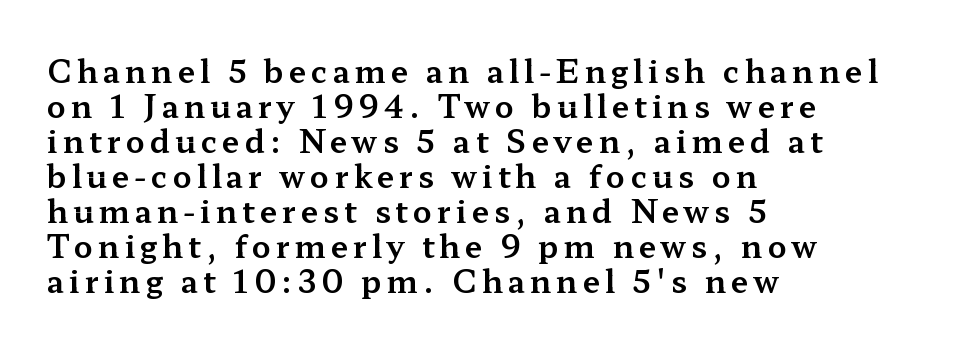
Type without underlining. The paragraph has a hard left edge and a soft right edge. Character widths vary here, with narrow letters taking less room than wide ones. Is there any slant? The stems are plumb. Students, observe: this is what under-led, compact text looks like. The designer went with a serif here, giving each stem small feet.
